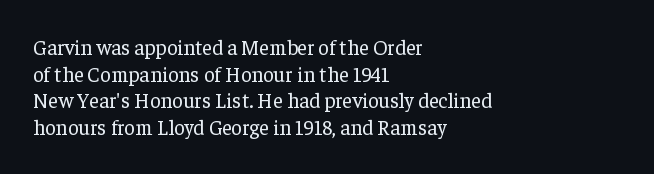
Summary of weight: not heavy and not bold. The vertical gap from one line to the next is medium. The type is set solid horizontally, with unmodified tracking. No italicization has been applied; the sample stays upright. The paragraph shown leans on its left margin. The gap between lines stays unmarked.
